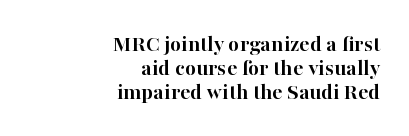
Just letters on the line, the space beneath them empty. Vertical spacing — tight. The typography opts for an upright posture over an oblique one. Caption: standard tracking, unaltered. One-word summary of the alignment: right. I'd describe the lettering as bold — thick and assertive.
